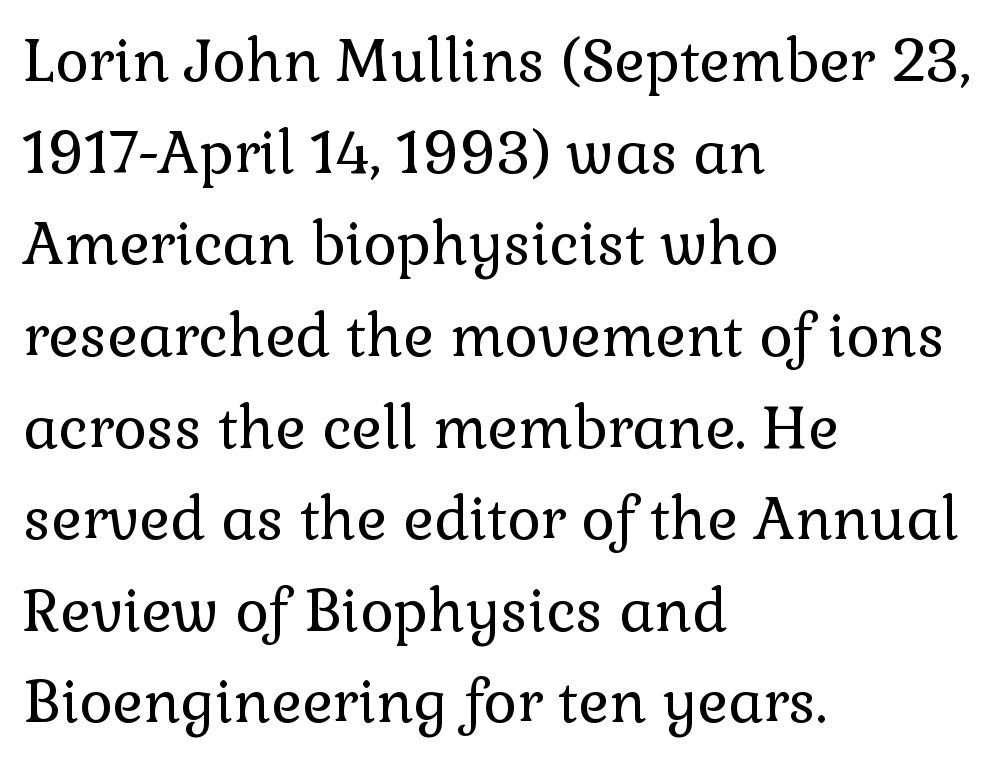
The image shows 58 px regular-weight serif type, upright; set left-aligned, normal line spacing (1.58x), normal letter spacing, not underlined; a medium x-height.
